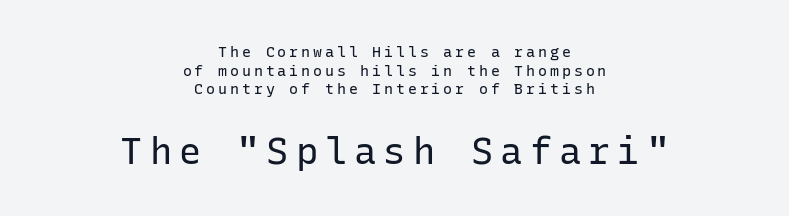
Neither beginnings nor endings align; midpoints do. The zone under the glyphs is completely vacant. The passage shown stacks its lines at a standard gap. What kind of face is this? One without serifs — a sans. Block two is the big one; block one sits smaller above it.
